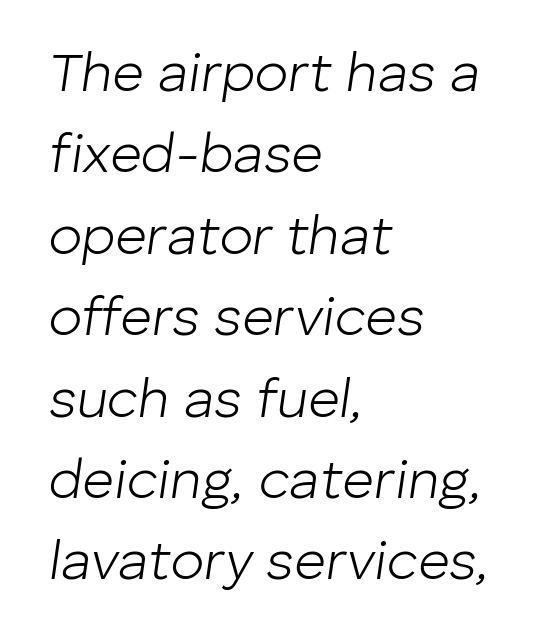
Letters rest on an invisible, unmarked baseline. Characters follow at the spacing the type designer built in. No chunkiness to these letters — they're not bold. The letters advance in unequal steps, a hallmark of proportional type.
